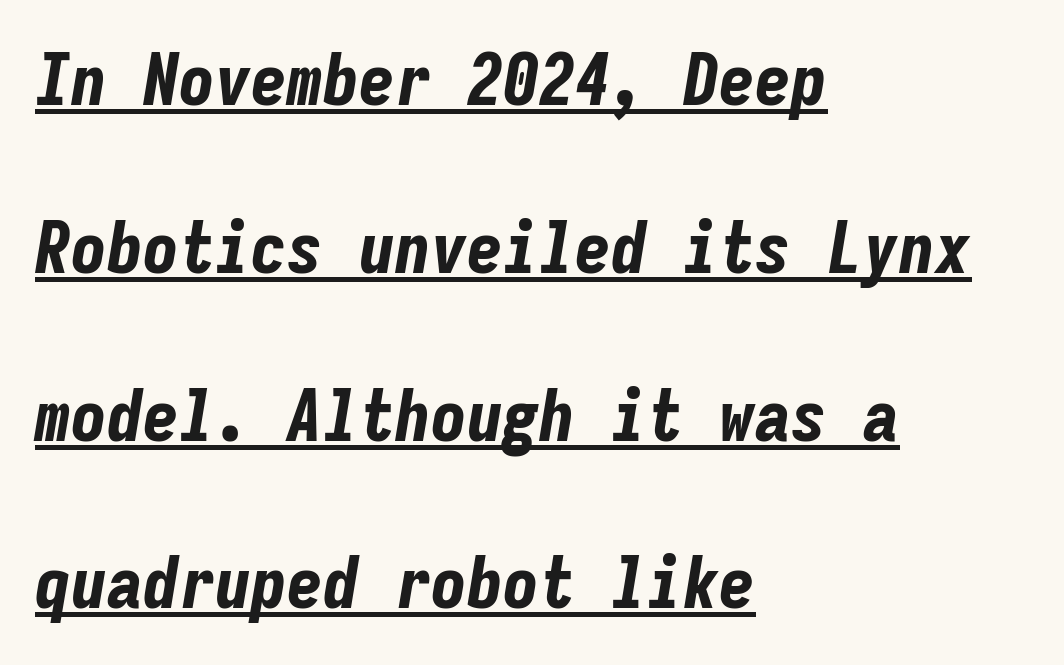
Q: Is the text bold? A: Yes.
Q: Is the text italic (slanted)? A: Yes, it leans right by about 9 degrees.
Q: Is the text underlined? A: Yes.
Q: How is the paragraph aligned? A: Left-aligned.
Q: Is the spacing between letters normal or unusually wide? A: Normal.
Q: Is the spacing between lines tight, normal or loose? A: Loose.
Q: Width (condensed, normal, or wide)? A: Condensed.
Q: Stroke contrast? A: Low.
Q: x-height? A: Medium.
Q: Monospaced? A: Yes.
